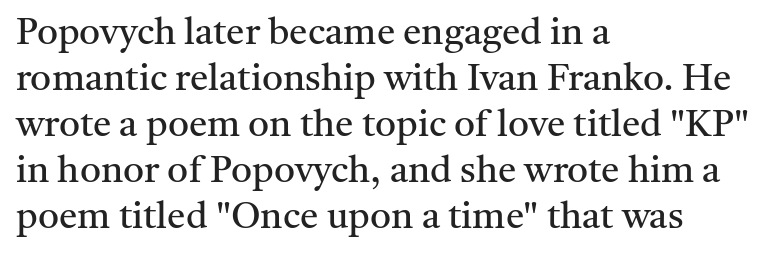
The image shows 37 px regular-weight serif type, upright; set left-aligned, line spacing 1.24x, normal letter spacing, not underlined; medium stroke contrast and a medium x-height.
